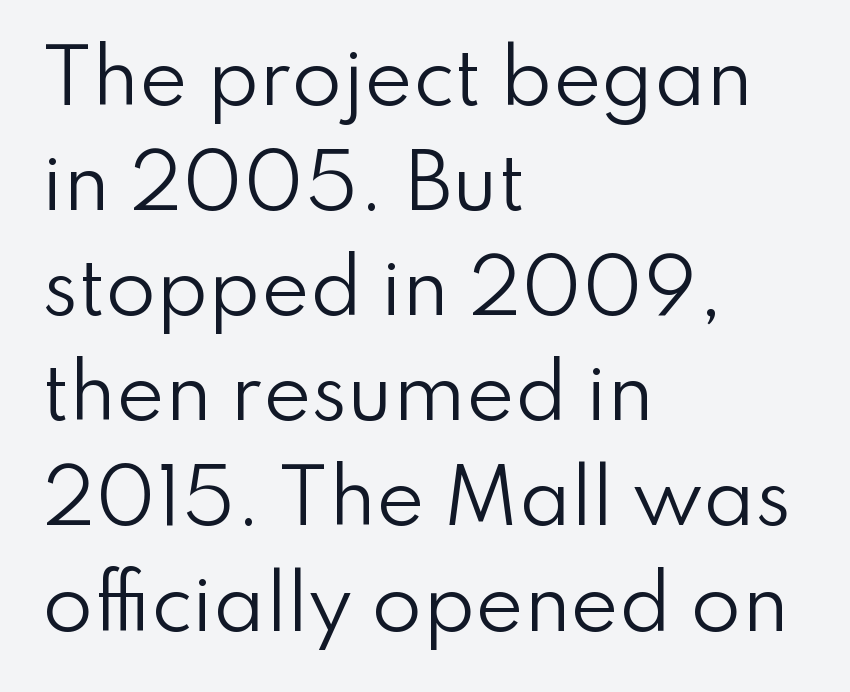
Q: Is the text bold? A: No.
Q: Is the text italic (slanted)? A: No, it is upright.
Q: Is the typeface a serif or a sans-serif typeface? A: Sans-serif.
Q: Is the text underlined? A: No.
Q: How is the paragraph aligned? A: Left-aligned.
Q: Is the spacing between letters normal or unusually wide? A: Normal.
Q: Is the spacing between lines tight, normal or loose? A: Normal.
Q: Width (condensed, normal, or wide)? A: Normal.
Q: Stroke contrast? A: Low.
Q: x-height? A: Small.
Q: Monospaced? A: No.
